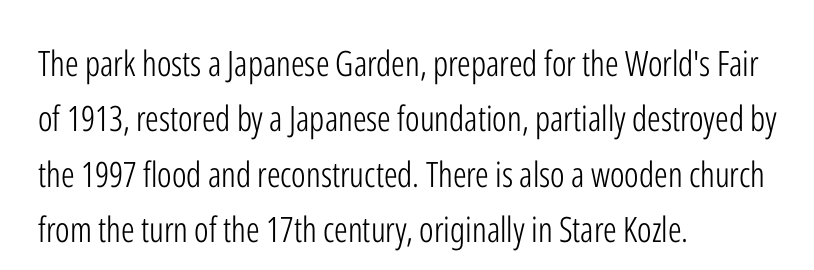
Stem width sits at or under what a default text font uses. Do the characters align in a grid? No, the font is proportional. Students, note that the glyphs here touch the page at normal intervals. The baseline area is clear. Typographically, this falls in the sans-serif category.
